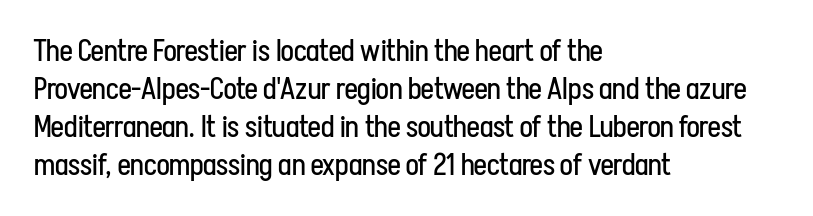
The letters sit at their default tracking, neither squeezed nor spread. A light-to-regular cut is what we see here. Does the copy run flush right? No — it runs flush left. The zone under the glyphs is completely vacant. Here the designer chose a conventional face with non-uniform glyph widths.
